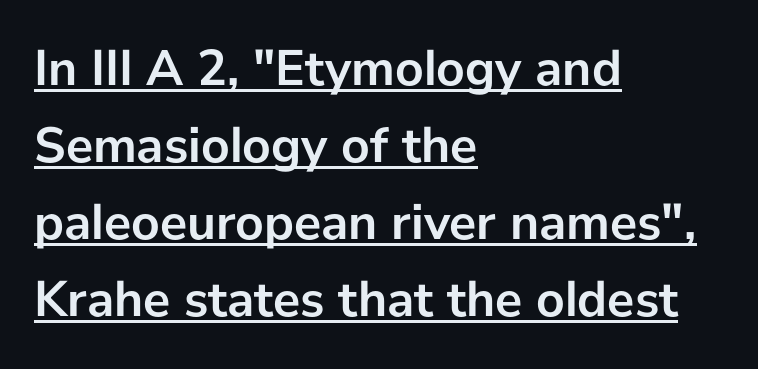
The image shows 51 px semibold sans-serif type, upright; set left-aligned, normal line spacing (1.51x), normal letter spacing, underlined; low stroke contrast and a medium x-height.
